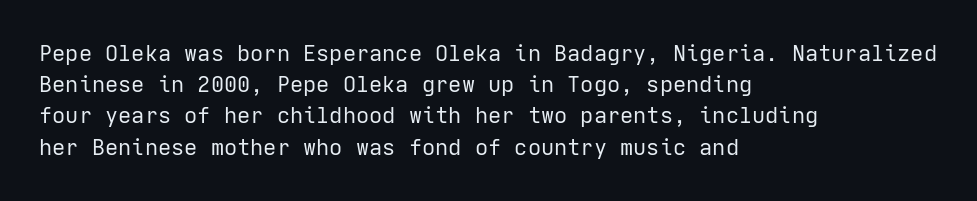
Q: Is the text bold? A: No.
Q: Is the text italic (slanted)? A: No, it is upright.
Q: Is the text underlined? A: No.
Q: How is the paragraph aligned? A: Left-aligned.
Q: Is the spacing between letters normal or unusually wide? A: Normal.
Q: Is the spacing between lines tight, normal or loose? A: Normal.
